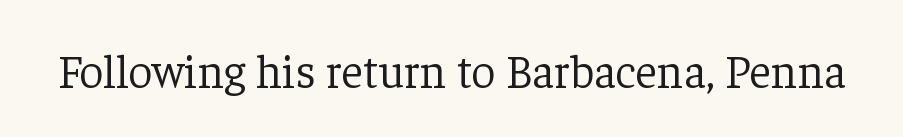
{"serif": "yes", "italic": "no", "bold": "no", "weight": "light", "width": "normal", "stroke_contrast": "low", "x_height": "medium", "monospaced": "no", "underline": "no", "letter_spacing": "normal", "letter_spacing_em": 0.0, "glyph_px": 47}
